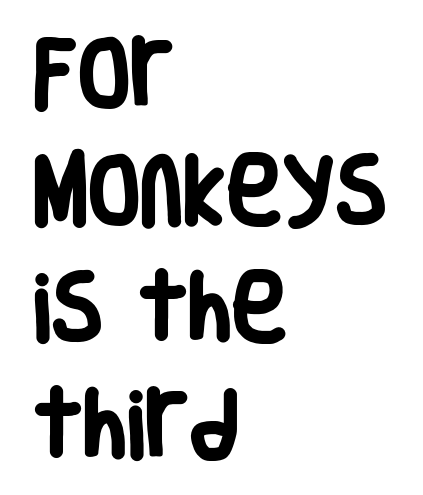
The baseline area is clear. Does the leading feel generous? No, just average. Every character sits straight up, as roman type does. This rendering employs a face without finishing strokes, i.e., a sans-serif. Proportional: the letters do not fall into vertical columns.
